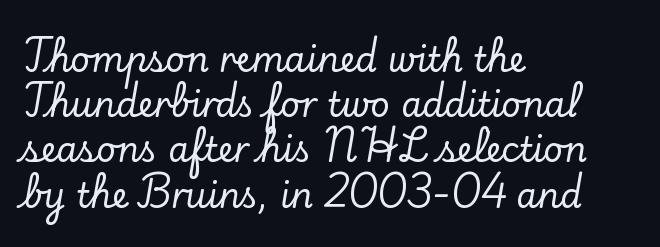
The image shows 34 px serif type; set left-aligned, normal line spacing (1.33x), normal letter spacing, not underlined; low stroke contrast and a small x-height.
